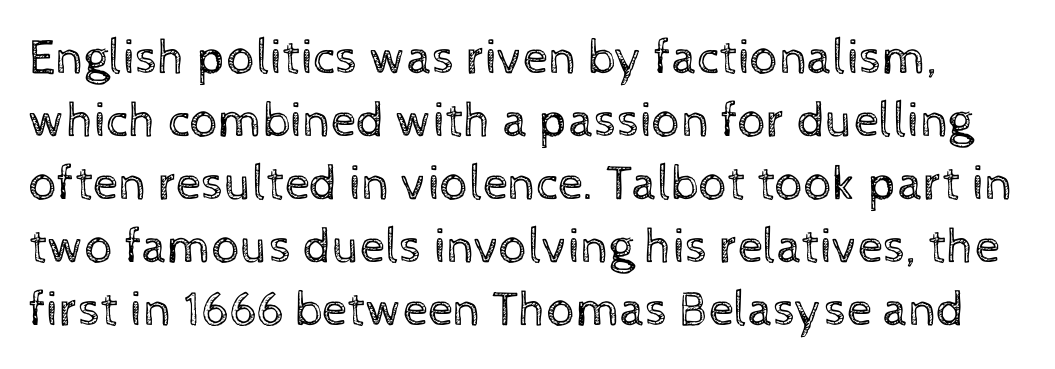
{"italic": "no", "bold": "no", "weight": "regular", "width": "normal", "x_height": "medium", "monospaced": "no", "underline": "no", "line_spacing": "normal", "line_spacing_ratio": 1.26, "letter_spacing": "normal", "letter_spacing_em": 0.0, "glyph_px": 50}
